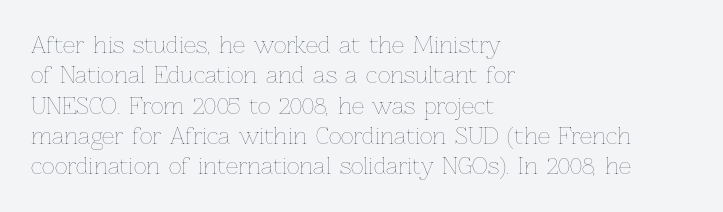
{"italic": "no", "bold": "no", "underline": "no", "align": "left", "line_spacing": "normal", "line_spacing_ratio": 1.38, "letter_spacing": "normal", "letter_spacing_em": 0.0, "glyph_px": 22}
